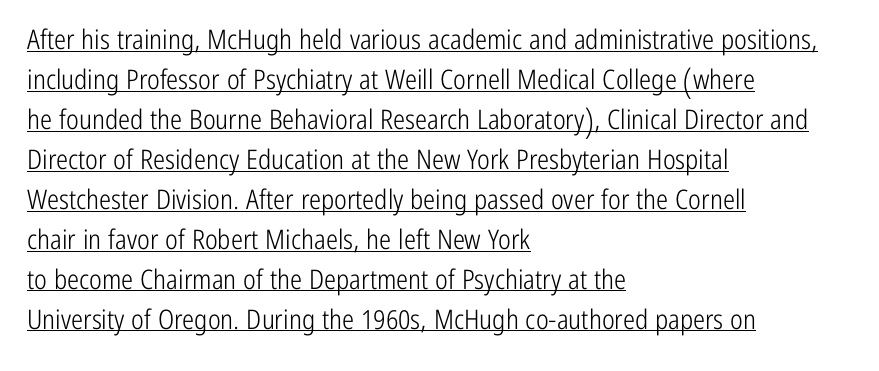
Is the stroke heavy? The answer is a plain regular-or-lighter. No italicization has been applied; the sample stays upright. Quick note: interline space is typical. The rendering uses the underline text-decoration.
